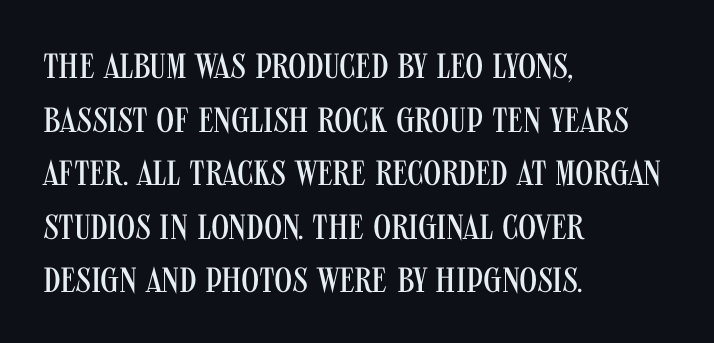
Q: Is the text bold? A: No.
Q: Is the text italic (slanted)? A: No, it is upright.
Q: Is the typeface a serif or a sans-serif typeface? A: Sans-serif.
Q: Is the text underlined? A: No.
Q: How is the paragraph aligned? A: Left-aligned.
Q: Is the spacing between letters normal or unusually wide? A: Normal.
Q: Is the spacing between lines tight, normal or loose? A: Normal.
Q: Width (condensed, normal, or wide)? A: Condensed.
Q: Stroke contrast? A: Medium.
Q: x-height? A: Large.
Q: Monospaced? A: No.
